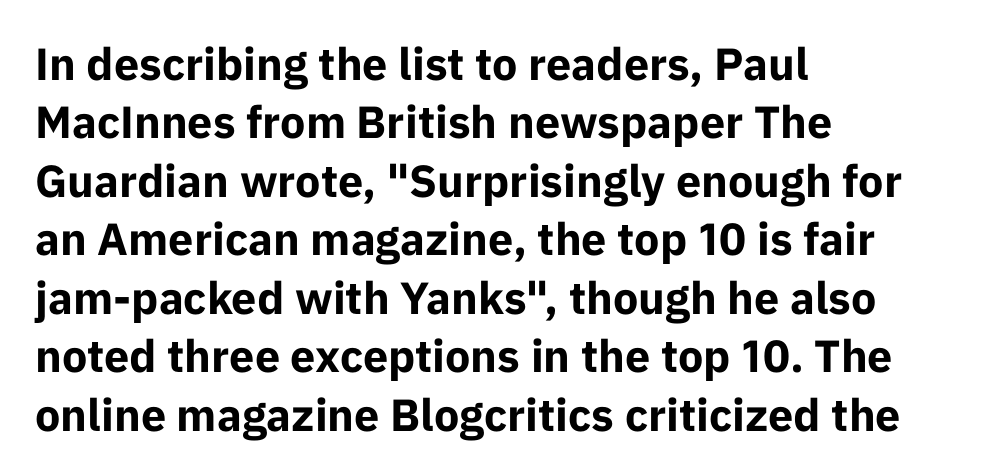
Looks like regular typesetting: each glyph gets only the width it needs. Has an underline been added? It has not. Its strokes are broad and dark, the hallmark of bold type. Font category for this specimen: sans-serif. These lines sit exactly where default settings would place them.
